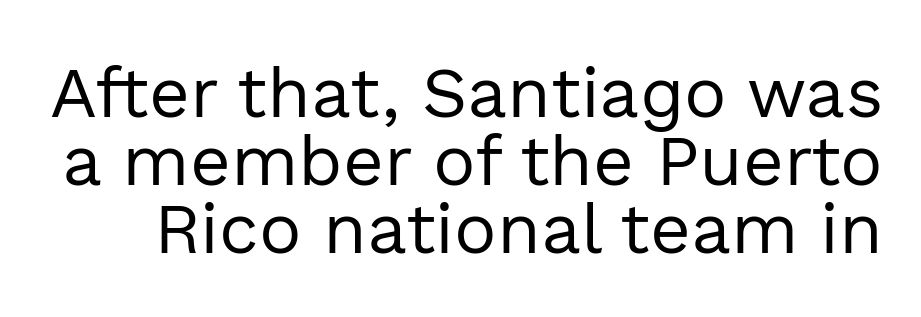
{"serif": "no", "italic": "no", "bold": "no", "weight": "regular", "width": "normal", "x_height": "medium", "monospaced": "no", "underline": "no", "line_spacing": "tight", "line_spacing_ratio": 0.96, "letter_spacing": "normal", "letter_spacing_em": 0.0, "glyph_px": 71}
